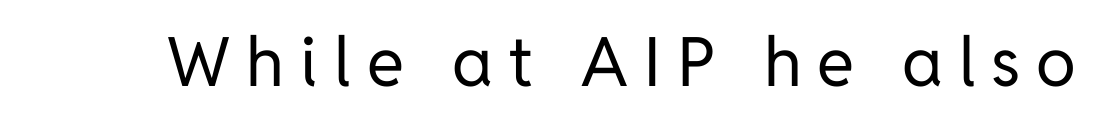
The letters stand upright; this is a roman face. Ink coverage per letter is moderate at most. This sample uses expanded letter spacing, leaving extra air between glyphs. The characters display no serif detailing; their extremities are plain. Looks like regular typesetting: each glyph gets only the width it needs. Plain, unruled lines of type.
